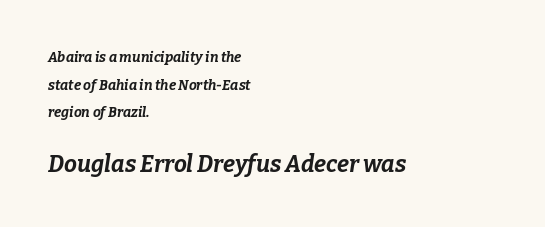
Q: Is the text bold? A: Yes.
Q: Is the text italic (slanted)? A: Yes, it leans right by about 9 degrees.
Q: Is the text underlined? A: No.
Q: How is the paragraph aligned? A: Left-aligned.
Q: Is the spacing between letters normal or unusually wide? A: Normal.
Q: Is the spacing between lines tight, normal or loose? A: Loose.
Q: Which block of text is set in a larger size, the first (top) or the second (bottom)? A: The second (bottom) one.
